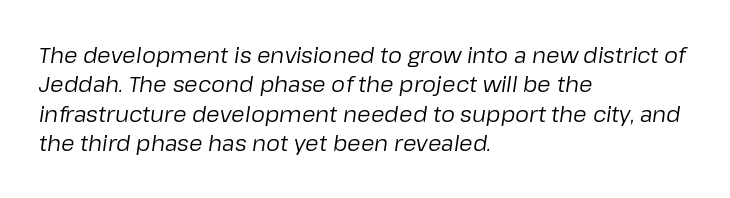
The image shows 22 px text type, italic (leaning right); set left-aligned, normal line spacing (1.34x), normal letter spacing, not underlined.
